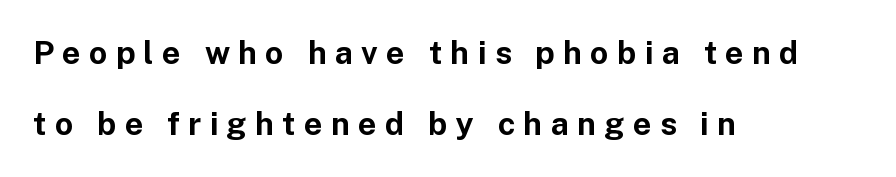
Note the varied advance widths — an 'i' is clearly narrower than an 'm'. Glance below the letters and you will spot only blank space. Upright lettering throughout. You could only call the tracking loose — the letters float apart. The passage shown stacks its lines with a broad gap. Serifs: no, the terminals of the letterforms are clean.
